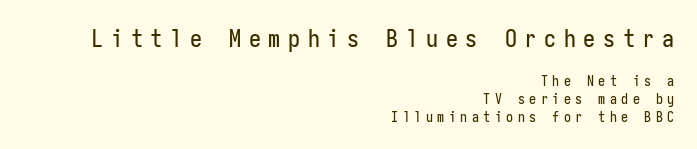
Q: Is the text italic (slanted)? A: No, it is upright.
Q: Is the text underlined? A: No.
Q: How is the paragraph aligned? A: Right-aligned.
Q: Is the spacing between letters normal or unusually wide? A: Unusually wide.
Q: Is the spacing between lines tight, normal or loose? A: Normal.
Q: Which block of text is set in a larger size, the first (top) or the second (bottom)? A: The first (top) one.
